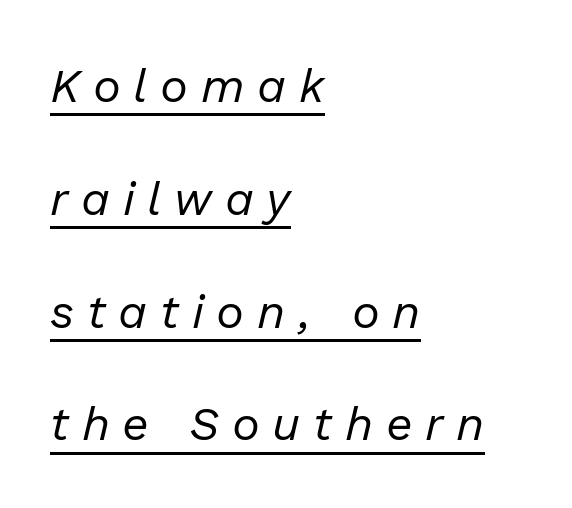
In designer terms, the underline attribute is active on this setting. Caption: expanded tracking, letters set apart. Think of a printed novel: that variable character pitch is what you see here. Letters have the restrained weight of plain body copy at most. Leftover space on each line is placed entirely after the last word. Rendered with sloped, italic letterforms.
